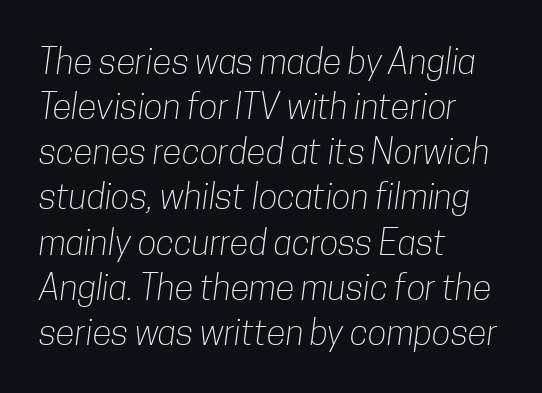
Q: Is the text bold? A: No.
Q: Is the typeface a serif or a sans-serif typeface? A: Sans-serif.
Q: Is the text underlined? A: No.
Q: How is the paragraph aligned? A: Left-aligned.
Q: Is the spacing between letters normal or unusually wide? A: Normal.
Q: Is the spacing between lines tight, normal or loose? A: Normal.
Q: Width (condensed, normal, or wide)? A: Condensed.
Q: Stroke contrast? A: Low.
Q: x-height? A: Medium.
Q: Monospaced? A: No.
